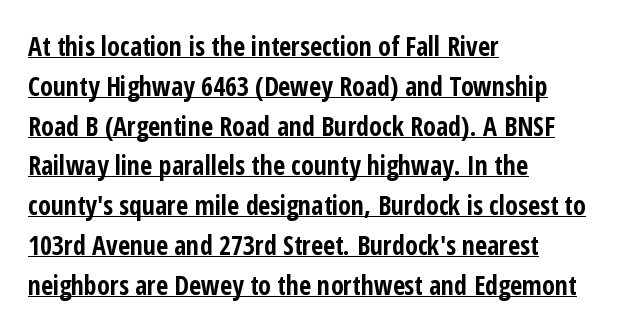
The image shows 26 px bold type, upright; set left-aligned, normal line spacing (1.53x), normal letter spacing, underlined.
